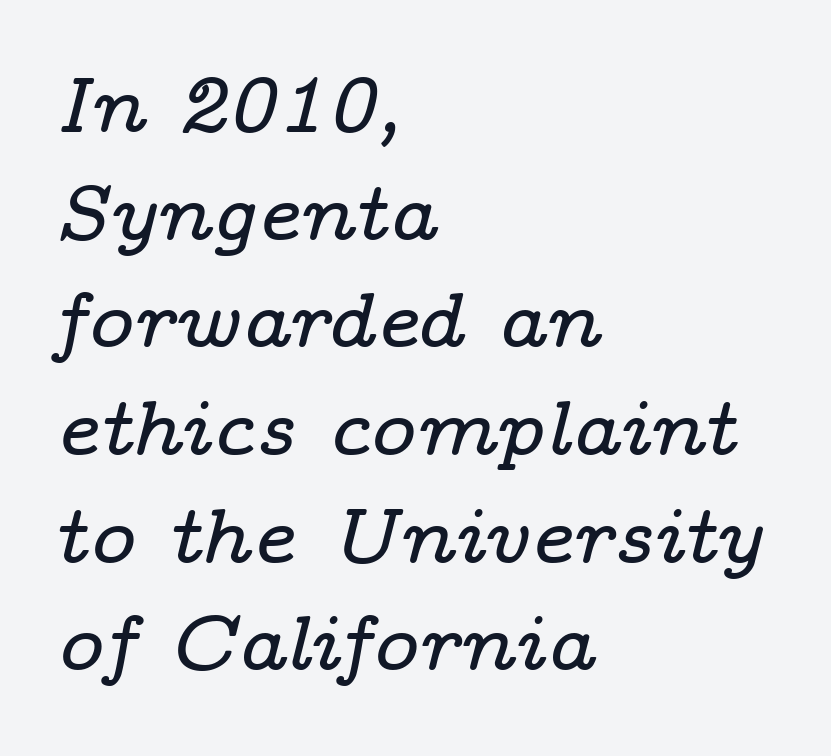
Notice how the passage keeps a crisp vertical edge on the left only. Each letter keeps its own natural width here, so spacing adapts to shape. This sample uses an oblique cut, with every glyph tilted off the vertical. These lines are composed in type with serifs.
